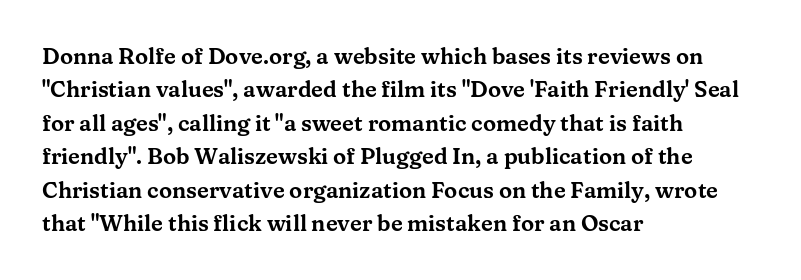
Q: Is the text italic (slanted)? A: No, it is upright.
Q: Is the text underlined? A: No.
Q: How is the paragraph aligned? A: Left-aligned.
Q: Is the spacing between letters normal or unusually wide? A: Normal.
Q: Is the spacing between lines tight, normal or loose? A: Normal.
